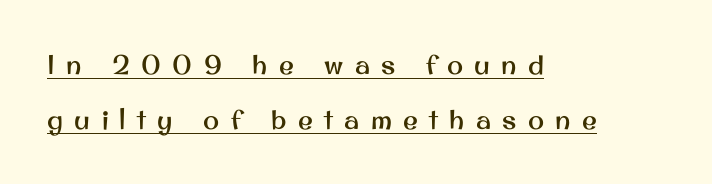
{"italic": "no", "underline": "yes", "align": "left", "line_spacing": "loose", "line_spacing_ratio": 2.04, "letter_spacing": "wide", "letter_spacing_em": 0.42, "glyph_px": 27}
